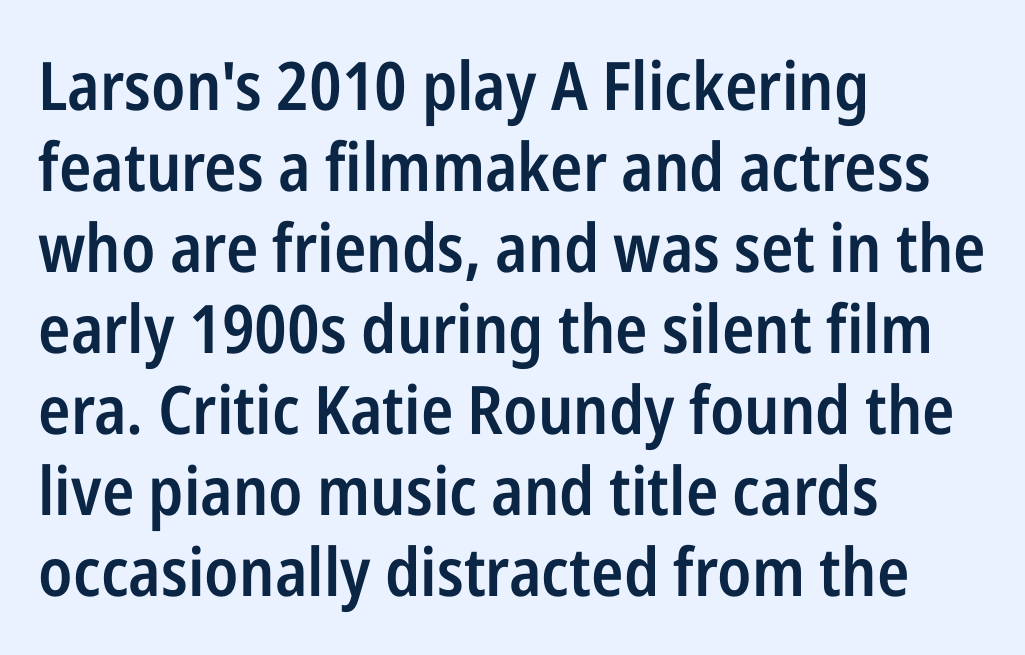
Q: Is the text bold? A: Semi-bold.
Q: Is the text italic (slanted)? A: No, it is upright.
Q: Is the typeface a serif or a sans-serif typeface? A: Sans-serif.
Q: Is the text underlined? A: No.
Q: How is the paragraph aligned? A: Left-aligned.
Q: Is the spacing between letters normal or unusually wide? A: Normal.
Q: Width (condensed, normal, or wide)? A: Condensed.
Q: Stroke contrast? A: Low.
Q: x-height? A: Medium.
Q: Monospaced? A: No.
